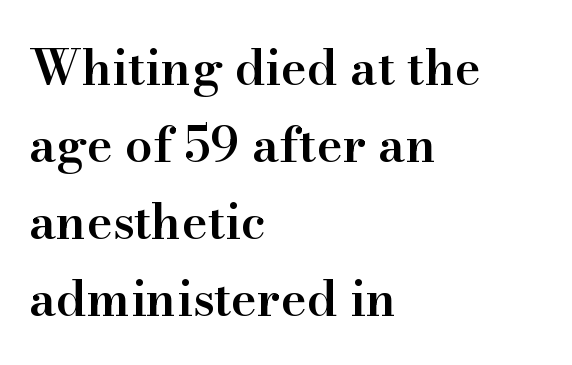
Q: Is the text bold? A: Semi-bold.
Q: Is the text italic (slanted)? A: No, it is upright.
Q: Is the typeface a serif or a sans-serif typeface? A: Serif.
Q: Is the text underlined? A: No.
Q: How is the paragraph aligned? A: Left-aligned.
Q: Is the spacing between letters normal or unusually wide? A: Normal.
Q: Is the spacing between lines tight, normal or loose? A: Normal.
Q: Width (condensed, normal, or wide)? A: Normal.
Q: Stroke contrast? A: High.
Q: x-height? A: Small.
Q: Monospaced? A: No.
